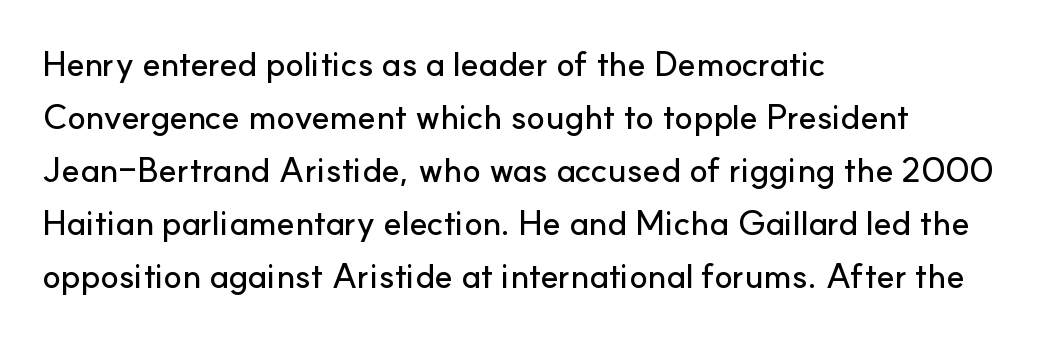
Q: Is the text italic (slanted)? A: No, it is upright.
Q: Is the typeface a serif or a sans-serif typeface? A: Sans-serif.
Q: Is the text underlined? A: No.
Q: How is the paragraph aligned? A: Left-aligned.
Q: Is the spacing between letters normal or unusually wide? A: Normal.
Q: Is the spacing between lines tight, normal or loose? A: Normal.
Q: Width (condensed, normal, or wide)? A: Normal.
Q: Stroke contrast? A: Low.
Q: x-height? A: Small.
Q: Monospaced? A: No.
